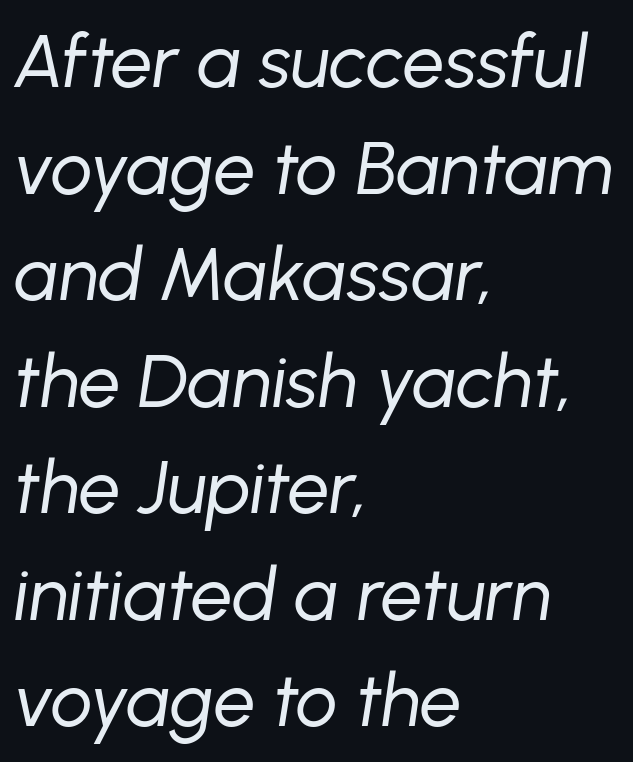
Q: Is the text bold? A: No.
Q: Is the text italic (slanted)? A: Yes, it leans right by about 8 degrees.
Q: Is the text underlined? A: No.
Q: How is the paragraph aligned? A: Left-aligned.
Q: Is the spacing between letters normal or unusually wide? A: Normal.
Q: Is the spacing between lines tight, normal or loose? A: Normal.
Q: Width (condensed, normal, or wide)? A: Normal.
Q: Stroke contrast? A: Low.
Q: x-height? A: Medium.
Q: Monospaced? A: No.
